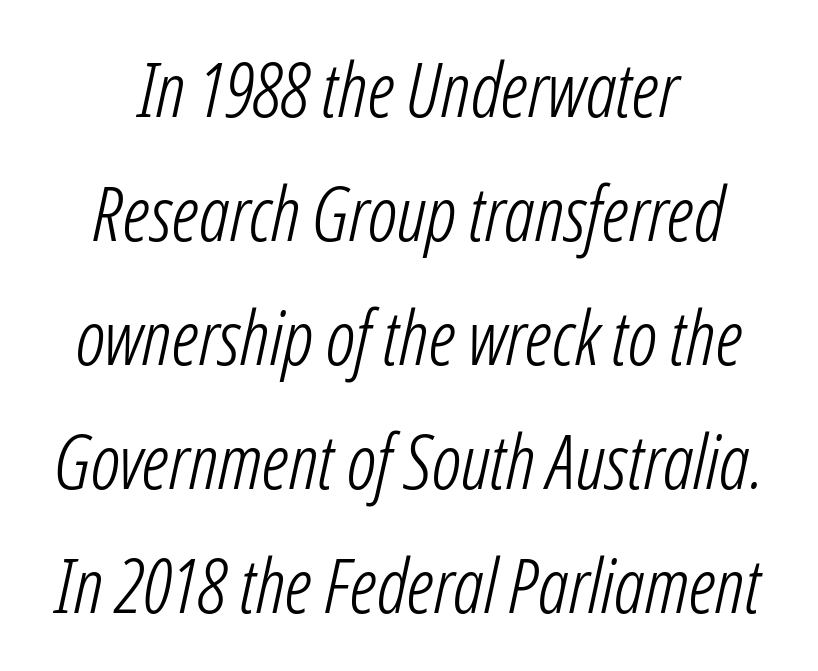
The letters advance in unequal steps, a hallmark of proportional type. Compared with a flush-left layout, this one balances lines on the center instead. If you drew a line through each stem, it would be angled. The cut favours lightness, reaching ordinary text weight at its darkest. Normally led — the rows are evenly, conventionally spaced. Plain, unruled lines of type.
